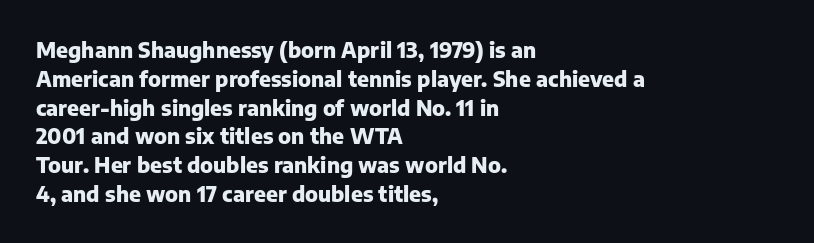
Leftover space on each line is placed entirely after the last word. The baseline area is clear. Tracking value appears to be zero — textbook default spacing. Is the type bold? Yes — the strokes are clearly thick and heavy.
